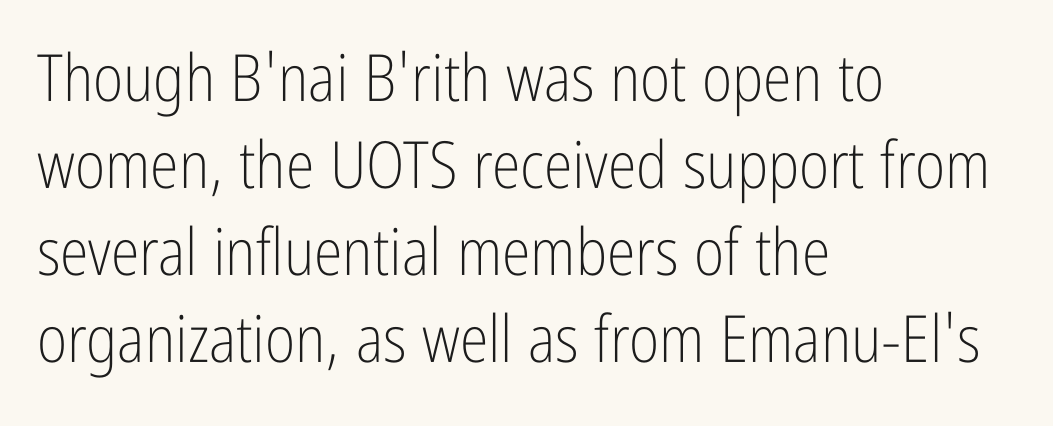
The image shows 65 px light, condensed sans-serif type, upright; set left-aligned, normal line spacing (1.34x), normal letter spacing, not underlined; low stroke contrast and a medium x-height.
